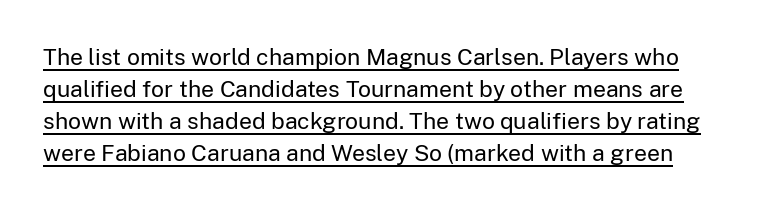
The image shows 23 px text type, upright; set normal line spacing (1.39x), normal letter spacing, underlined.
